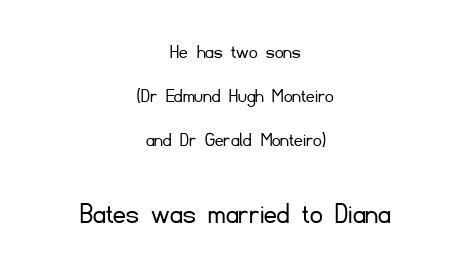
Plain, unruled lines of type. Varying glyph widths throughout — classic text-font behaviour. Upright lettering throughout. The emphasis by scale lands on block number two, below.
